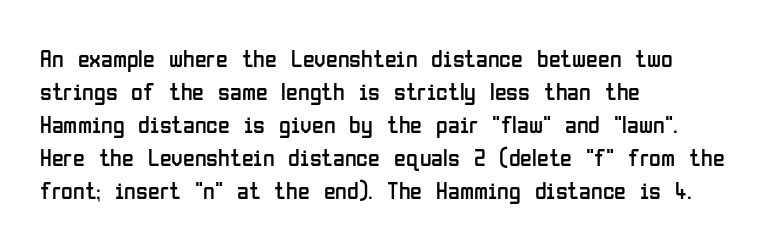
The image shows 24 px text type, upright; set left-aligned, normal line spacing (1.38x), normal letter spacing, not underlined.
